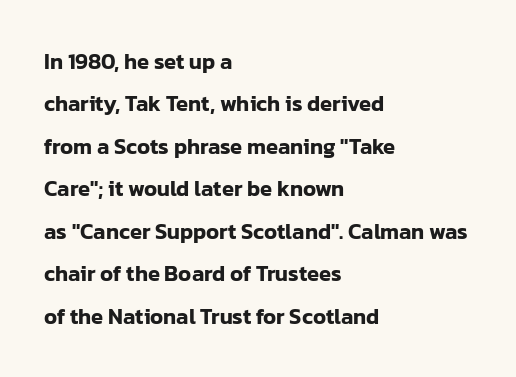
Q: Is the text italic (slanted)? A: No, it is upright.
Q: Is the text underlined? A: No.
Q: How is the paragraph aligned? A: Left-aligned.
Q: Is the spacing between letters normal or unusually wide? A: Normal.
Q: Is the spacing between lines tight, normal or loose? A: Loose.
